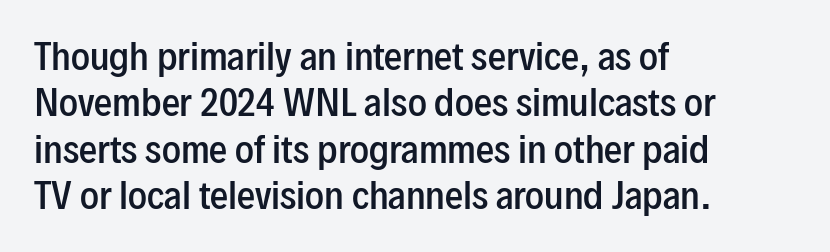
The image shows 36 px semibold, condensed sans-serif type, upright; set left-aligned, normal line spacing (1.29x), normal letter spacing, not underlined; low stroke contrast and a medium x-height.
